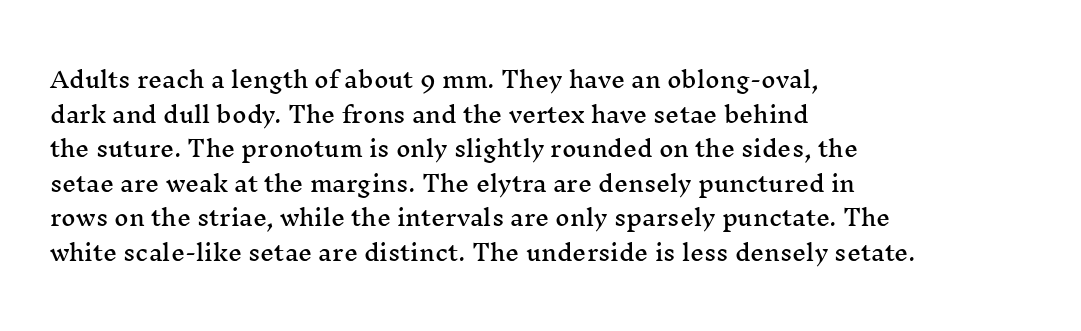
{"italic": "no", "underline": "no", "align": "left", "line_spacing": "normal", "line_spacing_ratio": 1.57, "letter_spacing": "normal", "letter_spacing_em": 0.0, "glyph_px": 22}
